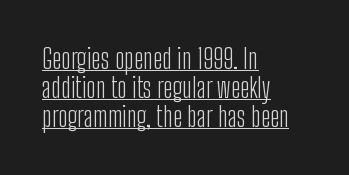
Q: Is the text bold? A: No.
Q: Is the text italic (slanted)? A: No, it is upright.
Q: Is the text underlined? A: Yes.
Q: How is the paragraph aligned? A: Left-aligned.
Q: Is the spacing between letters normal or unusually wide? A: Normal.
Q: Is the spacing between lines tight, normal or loose? A: Tight.
